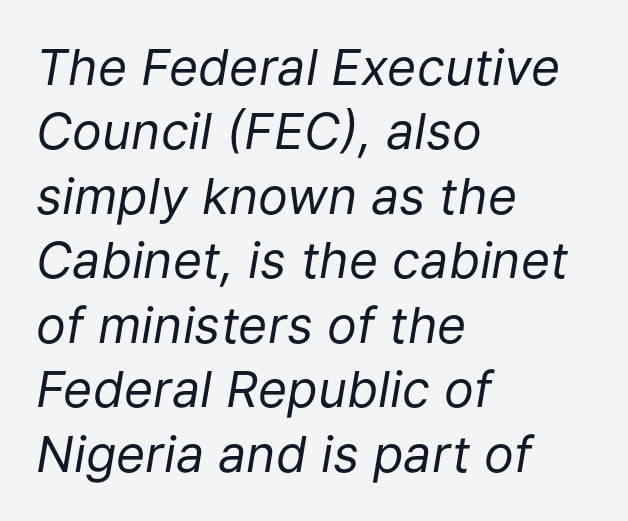
The face used here is rendered with its standard letterfit. Normally led — the rows are evenly, conventionally spaced. Summary of weight: not heavy and not bold. These lines are rendered in a variable-pitch font. The zone under the glyphs is completely vacant.
